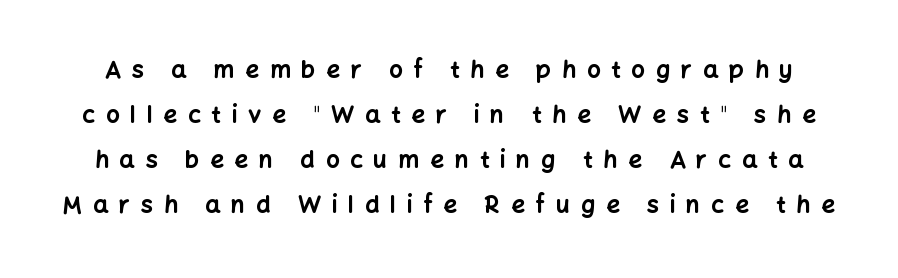
Lines of text with bare space underneath. Observe the wide spacing: letters keep a clear distance from each other. The glyphs have the mass of a bold cut. The font's upright variant was chosen for this text.
